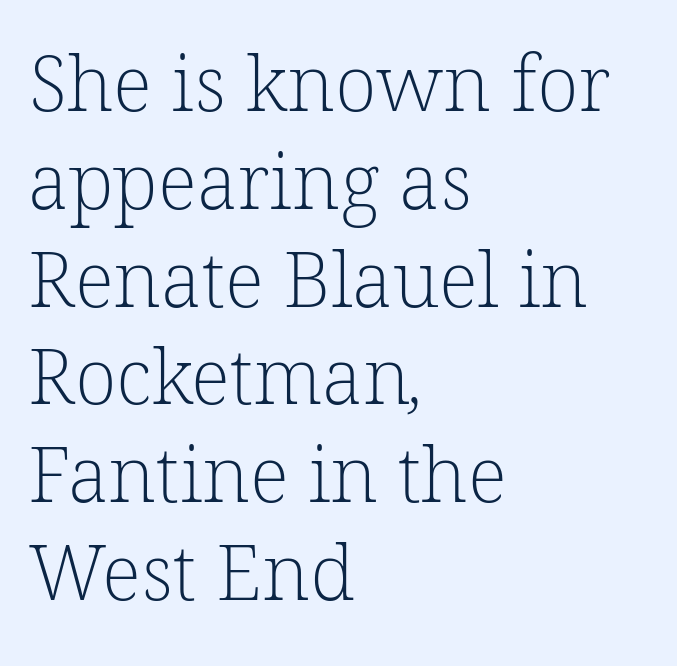
Classification — serif. Tracking value appears to be zero — textbook default spacing. The text block is weighted toward the left margin, trailing off unevenly rightward. Each new line begins a customary step beneath the previous one. The area under the type is left untouched.
